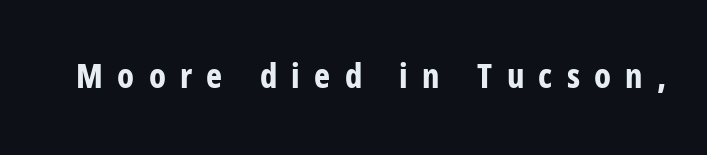
The image shows 34 px bold, condensed sans-serif type, upright; set unusually wide letter spacing (+0.42 em), not underlined; low stroke contrast and a medium x-height.
